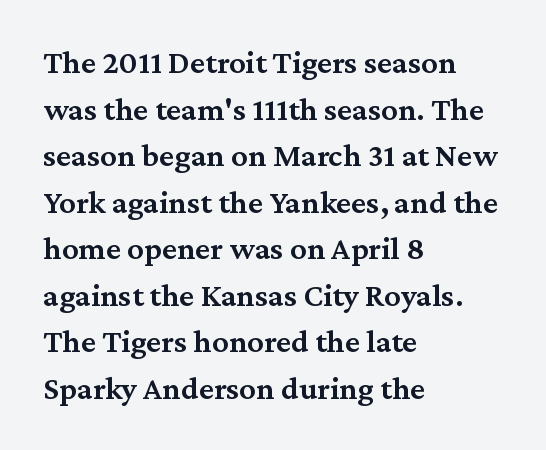
Each row of text sits above clean, open space. Style check: upright. The line-height multiplier appears to be the usual default. Small tapered or slab feet sit at the stroke ends, so this counts as serif. The gaps between neighbouring characters are ordinary and unremarkable.
